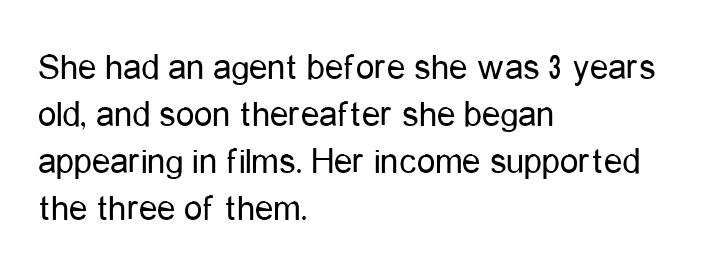
Q: Is the text bold? A: No.
Q: Is the text italic (slanted)? A: No, it is upright.
Q: Is the typeface a serif or a sans-serif typeface? A: Sans-serif.
Q: Is the text underlined? A: No.
Q: How is the paragraph aligned? A: Left-aligned.
Q: Is the spacing between letters normal or unusually wide? A: Normal.
Q: Is the spacing between lines tight, normal or loose? A: Normal.
Q: Width (condensed, normal, or wide)? A: Condensed.
Q: Stroke contrast? A: Low.
Q: x-height? A: Medium.
Q: Monospaced? A: No.
